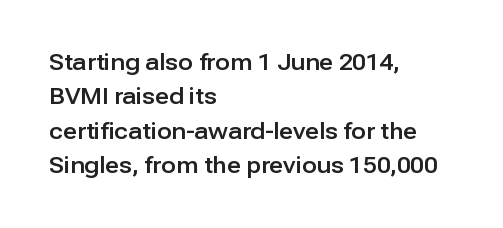
Q: Is the text italic (slanted)? A: No, it is upright.
Q: Is the text underlined? A: No.
Q: How is the paragraph aligned? A: Left-aligned.
Q: Is the spacing between letters normal or unusually wide? A: Normal.
Q: Is the spacing between lines tight, normal or loose? A: Normal.
